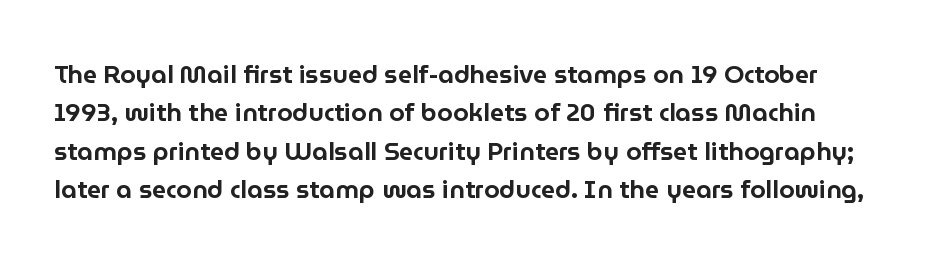
The image shows 25 px text type, upright; set normal line spacing (1.54x), normal letter spacing, not underlined.
